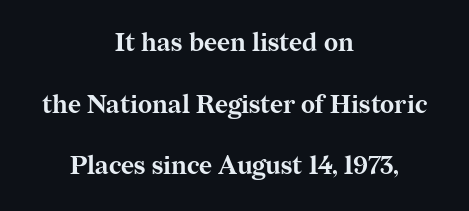
Q: Is the text bold? A: Yes.
Q: Is the text italic (slanted)? A: No, it is upright.
Q: Is the text underlined? A: No.
Q: How is the paragraph aligned? A: Centered.
Q: Is the spacing between letters normal or unusually wide? A: Normal.
Q: Is the spacing between lines tight, normal or loose? A: Loose.
